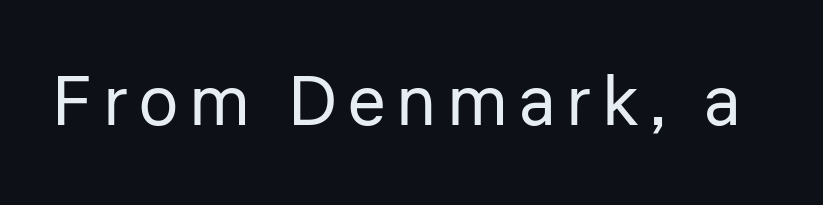
{"serif": "no", "italic": "no", "bold": "no", "weight": "regular", "width": "normal", "stroke_contrast": "low", "x_height": "medium", "monospaced": "no", "underline": "no", "glyph_px": 70}
